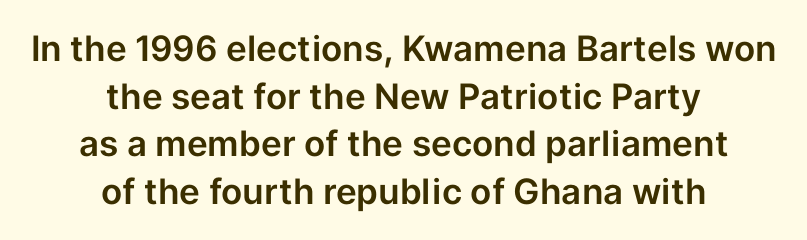
If you measured baseline to baseline, you'd find a middling distance. Where is the straight margin? There isn't one; the lines are centered. Glance below the letters and you will spot only blank space. Posture: straight, roman, zero tilt. You could call the tracking neutral — neither tight nor loose. Serifs: no, the terminals of the letterforms are clean.
